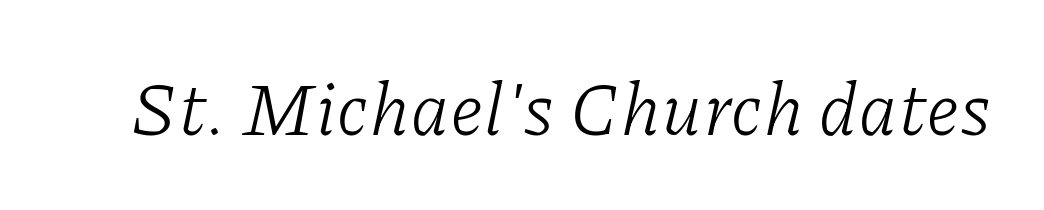
The face used here is seriffed, in the tradition of book romans. No letter is thick-stroked: the sample isn't bold. Looks like regular typesetting: each glyph gets only the width it needs. Words appear dense and cohesive because spacing is normal. The zone under the glyphs is completely vacant. Characters are canted at an angle relative to the baseline's perpendicular.
